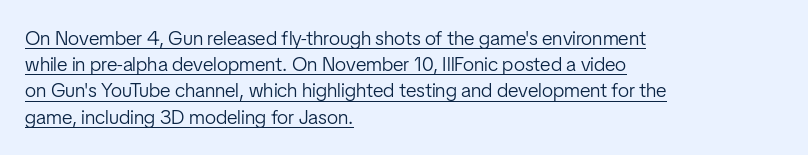
The image shows 20 px text type, upright; set left-aligned, normal line spacing (1.31x), normal letter spacing, underlined.
